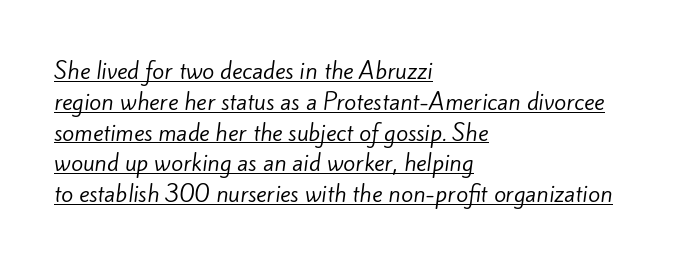
The line-height multiplier appears to be the usual default. Nobody touched the tracking dial on this one. The cut favours lightness, reaching ordinary text weight at its darkest. These lines stack with their left ends in a neat column.
